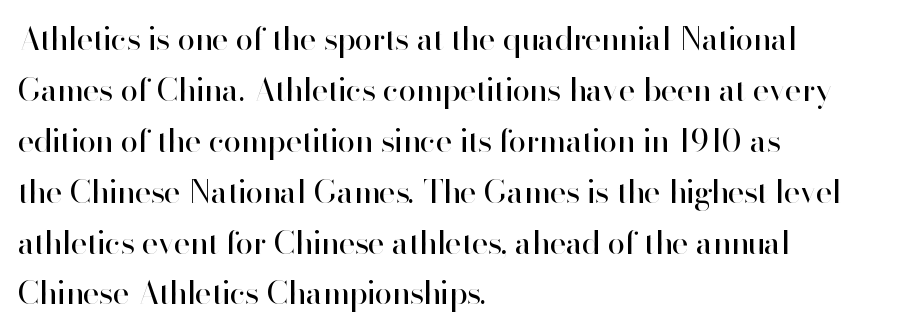
A classic flush-left, rag-right setting is used for this passage. Standard letterfit; no display-style spreading of the glyphs. Nothing sits at the stroke ends, so this counts as sans-serif. Leading matches the norm, producing a regular column. Style check: upright. Is this a fixed-width face? No — the glyphs have proportional, varying widths.
